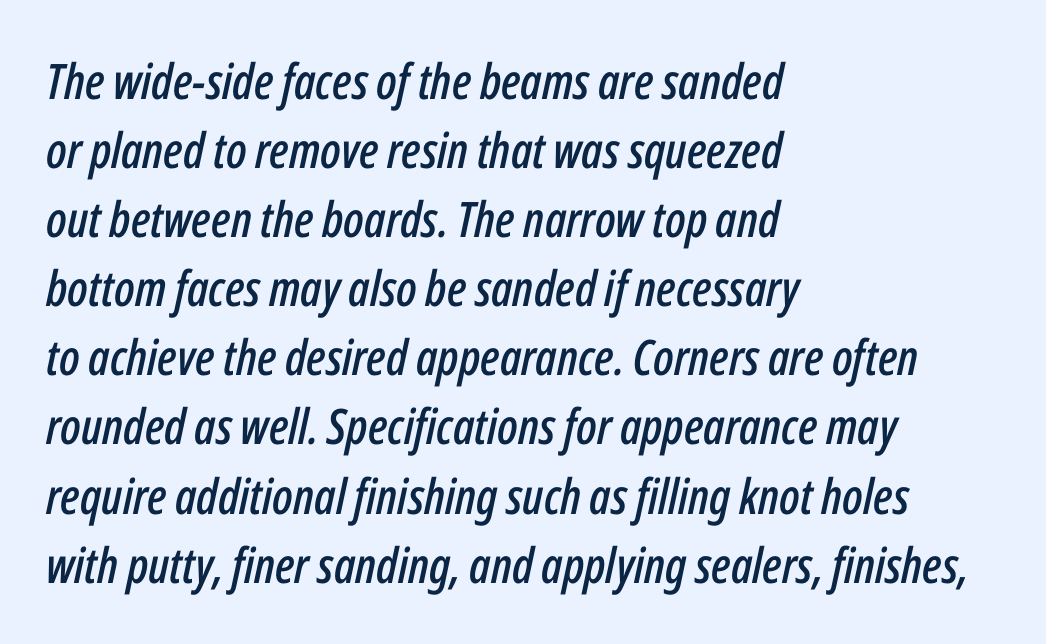
The image shows 49 px condensed type, italic (leaning right); set left-aligned, normal line spacing (1.41x), normal letter spacing, not underlined; low stroke contrast and a medium x-height.
